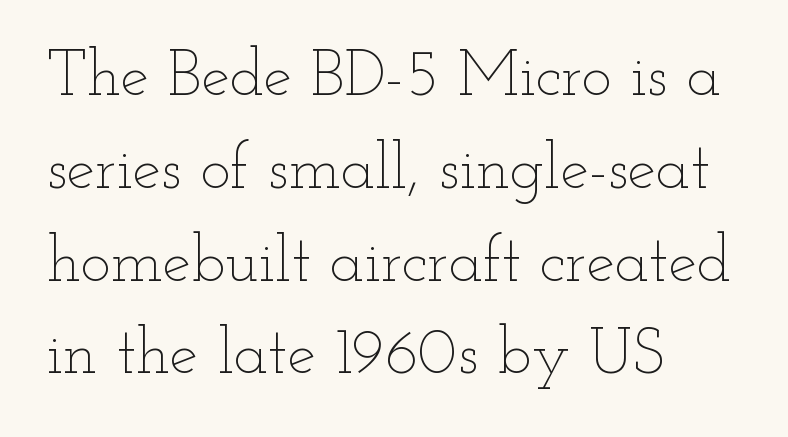
{"italic": "no", "bold": "no", "weight": "thin", "width": "wide", "stroke_contrast": "low", "x_height": "small", "monospaced": "no", "underline": "no", "align": "left", "line_spacing": "normal", "line_spacing_ratio": 1.45, "letter_spacing": "normal", "letter_spacing_em": 0.0, "glyph_px": 64}
